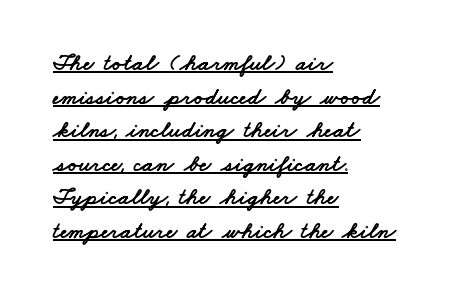
Q: Is the text underlined? A: Yes.
Q: How is the paragraph aligned? A: Left-aligned.
Q: Is the spacing between letters normal or unusually wide? A: Normal.
Q: Is the spacing between lines tight, normal or loose? A: Normal.
